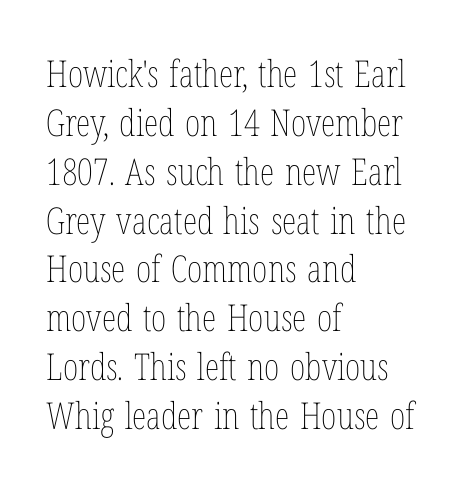
Q: Is the text bold? A: No.
Q: Is the text italic (slanted)? A: No, it is upright.
Q: Is the text underlined? A: No.
Q: How is the paragraph aligned? A: Left-aligned.
Q: Is the spacing between letters normal or unusually wide? A: Normal.
Q: Is the spacing between lines tight, normal or loose? A: Normal.
Q: Width (condensed, normal, or wide)? A: Condensed.
Q: Stroke contrast? A: Low.
Q: x-height? A: Medium.
Q: Monospaced? A: No.
